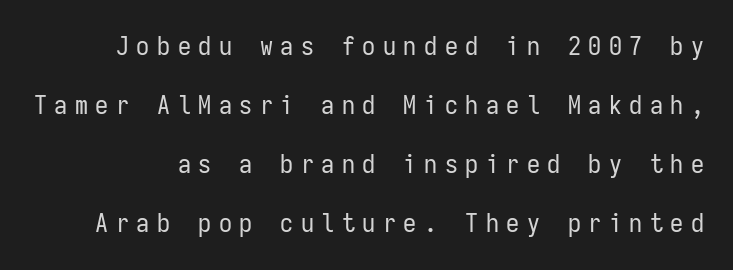
The image shows 26 px text type, upright; set loose line spacing (2.27x), unusually wide letter spacing (+0.29 em), not underlined.
